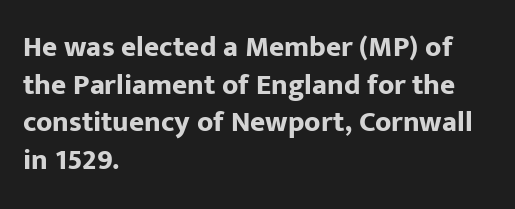
A typesetter would call this proportional, since set widths differ per character. Here the glyphs are tracked normally, forming tight word shapes. Pretty heavy lettering here — definitely bold. Each row of text sits above clean, open space. Nope, no serifs anywhere on these letters.
